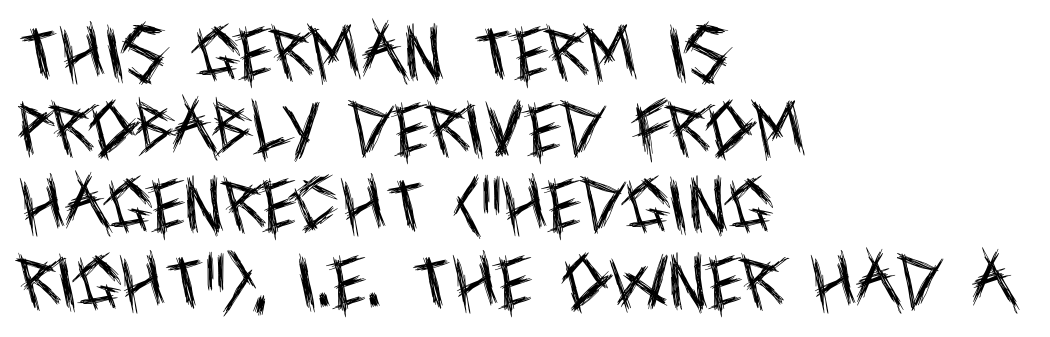
The image shows 60 px regular-weight, condensed sans-serif type, upright; set left-aligned, normal line spacing (1.27x), normal letter spacing, not underlined; a large x-height.
